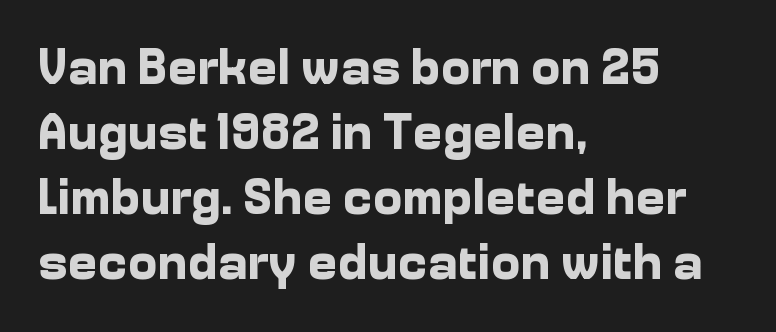
Q: Is the text bold? A: Yes.
Q: Is the text italic (slanted)? A: No, it is upright.
Q: Is the typeface a serif or a sans-serif typeface? A: Sans-serif.
Q: Is the text underlined? A: No.
Q: How is the paragraph aligned? A: Left-aligned.
Q: Is the spacing between letters normal or unusually wide? A: Normal.
Q: Is the spacing between lines tight, normal or loose? A: Normal.
Q: Width (condensed, normal, or wide)? A: Normal.
Q: Stroke contrast? A: Low.
Q: x-height? A: Medium.
Q: Monospaced? A: No.
